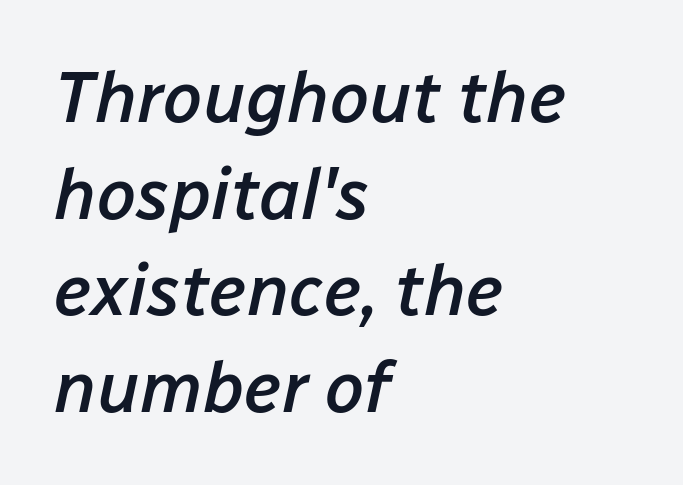
Q: Is the text bold? A: Semi-bold.
Q: Is the text italic (slanted)? A: Yes, it leans right by about 12 degrees.
Q: Is the text underlined? A: No.
Q: How is the paragraph aligned? A: Left-aligned.
Q: Is the spacing between letters normal or unusually wide? A: Normal.
Q: Is the spacing between lines tight, normal or loose? A: Normal.
Q: Width (condensed, normal, or wide)? A: Normal.
Q: Stroke contrast? A: Low.
Q: x-height? A: Medium.
Q: Monospaced? A: No.
